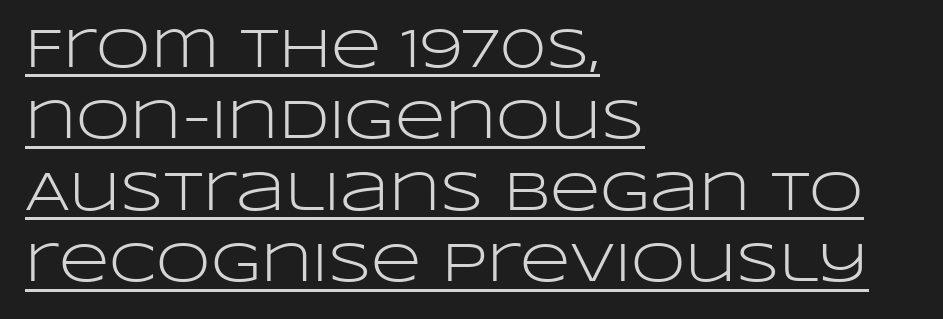
The image shows 55 px light, wide sans-serif type, upright; set left-aligned, normal line spacing (1.3x), normal letter spacing, underlined; low stroke contrast and a large x-height.
